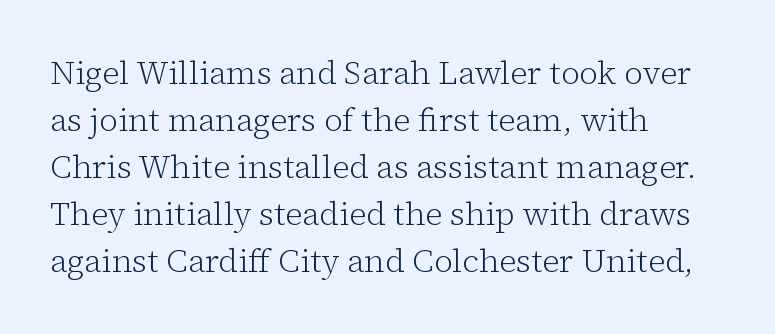
{"serif": "yes", "italic": "no", "bold": "no", "weight": "light", "width": "normal", "stroke_contrast": "low", "x_height": "medium", "monospaced": "no", "underline": "no", "align": "left", "line_spacing": "normal", "line_spacing_ratio": 1.47, "letter_spacing": "normal", "letter_spacing_em": 0.0, "glyph_px": 32}
